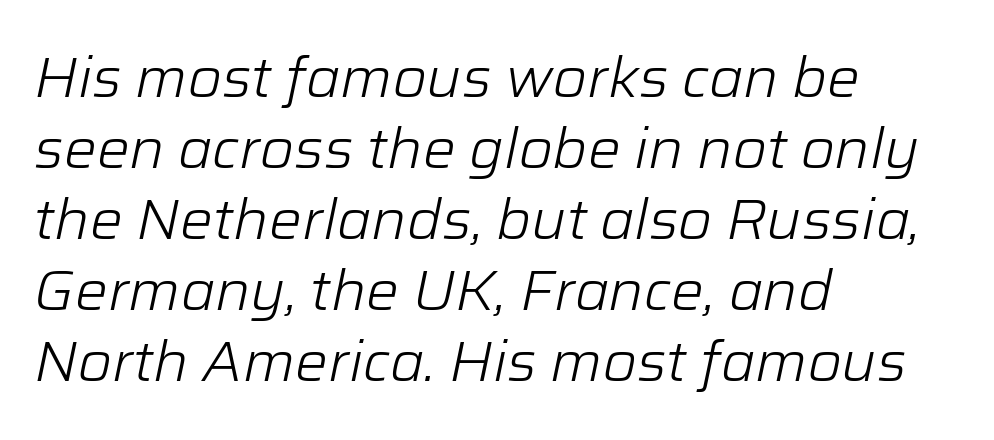
The rendering keeps characters at their native spacing. Observe the lean: these are italic letterforms. Spacing verdict: proportional, widths tailored to each character. The cut favours lightness, reaching ordinary text weight at its darkest. The lines in this sample share a left origin and differ only in where they stop.
